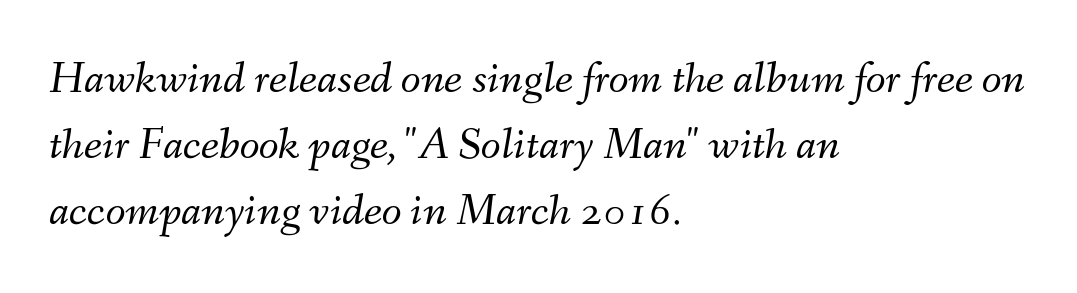
Q: Is the text bold? A: No.
Q: Is the text italic (slanted)? A: Yes, it leans right by about 9 degrees.
Q: Is the text underlined? A: No.
Q: How is the paragraph aligned? A: Left-aligned.
Q: Is the spacing between letters normal or unusually wide? A: Normal.
Q: Is the spacing between lines tight, normal or loose? A: Normal.
Q: Width (condensed, normal, or wide)? A: Normal.
Q: Stroke contrast? A: Medium.
Q: x-height? A: Small.
Q: Monospaced? A: No.
